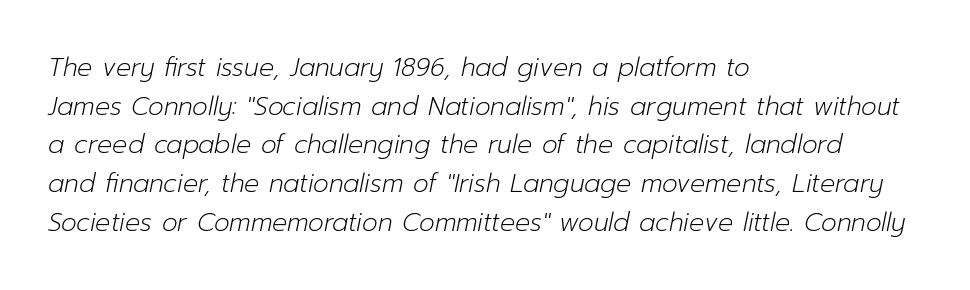
The image shows 25 px text type, italic (leaning right); set left-aligned, normal line spacing (1.55x), normal letter spacing, not underlined.
